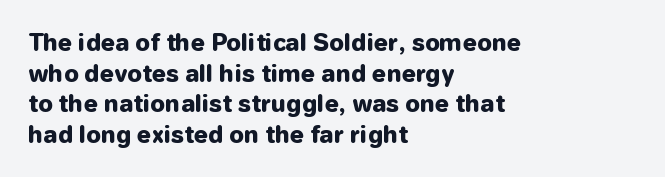
{"italic": "no", "bold": "yes", "underline": "no", "align": "left", "line_spacing": "normal", "line_spacing_ratio": 1.33, "letter_spacing": "normal", "letter_spacing_em": 0.0, "glyph_px": 23}
